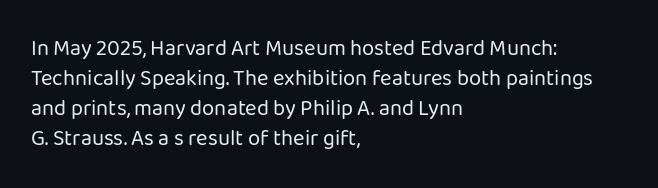
The letterforms sit shoulder to shoulder at normal distance. The space directly below the letters is spotless. Counters stay open thanks to moderate or lighter strokes. The vertical gap from one line to the next is medium. Ascenders rise straight up at ninety degrees. The ragged edge is on the right, which tells us the setting is flush left.
